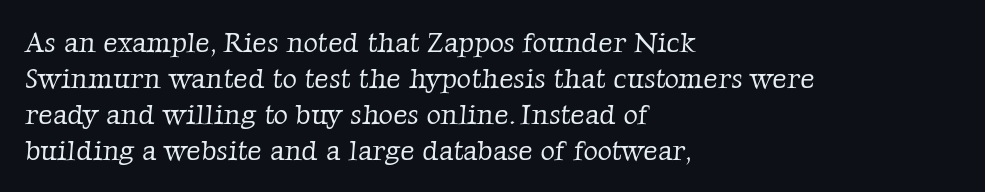
The space directly below the letters is spotless. Unbolded letterforms with no extra heft. Caption: multi-line text, flush left, ragged right. A typesetter would call this proportional, since set widths differ per character.
